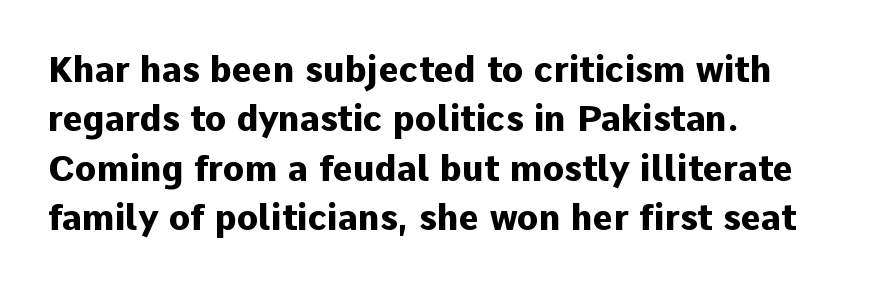
Q: Is the text bold? A: Yes.
Q: Is the text italic (slanted)? A: No, it is upright.
Q: Is the typeface a serif or a sans-serif typeface? A: Sans-serif.
Q: Is the text underlined? A: No.
Q: How is the paragraph aligned? A: Left-aligned.
Q: Is the spacing between letters normal or unusually wide? A: Normal.
Q: Is the spacing between lines tight, normal or loose? A: Normal.
Q: Width (condensed, normal, or wide)? A: Normal.
Q: Stroke contrast? A: Low.
Q: x-height? A: Medium.
Q: Monospaced? A: No.
